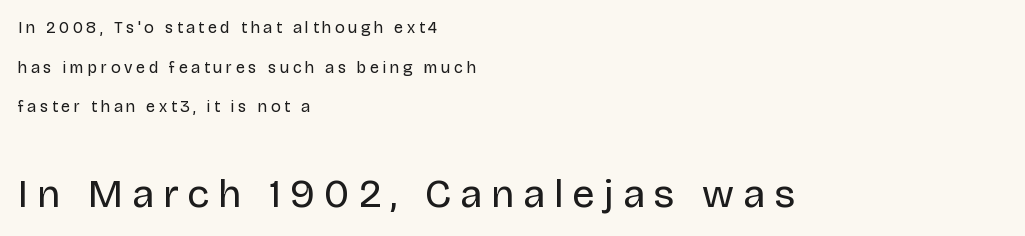
Q: Is the text bold? A: No.
Q: Is the text italic (slanted)? A: No, it is upright.
Q: Is the typeface a serif or a sans-serif typeface? A: Sans-serif.
Q: Is the text underlined? A: No.
Q: How is the paragraph aligned? A: Left-aligned.
Q: Is the spacing between letters normal or unusually wide? A: Unusually wide.
Q: Is the spacing between lines tight, normal or loose? A: Loose.
Q: Which block of text is set in a larger size, the first (top) or the second (bottom)? A: The second (bottom) one.
Q: Width (condensed, normal, or wide)? A: Normal.
Q: Stroke contrast? A: Low.
Q: x-height? A: Large.
Q: Monospaced? A: No.
